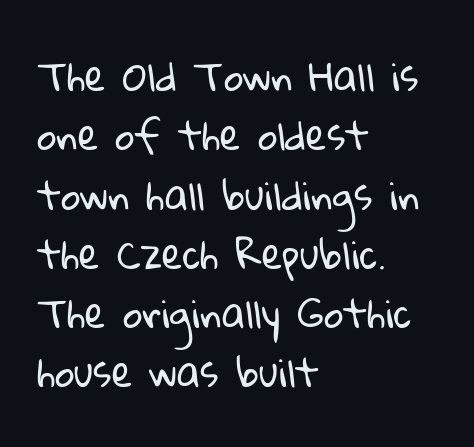
The image shows 38 px regular-weight sans-serif type; set left-aligned, normal line spacing (1.56x), normal letter spacing, not underlined; low stroke contrast and a medium x-height.
